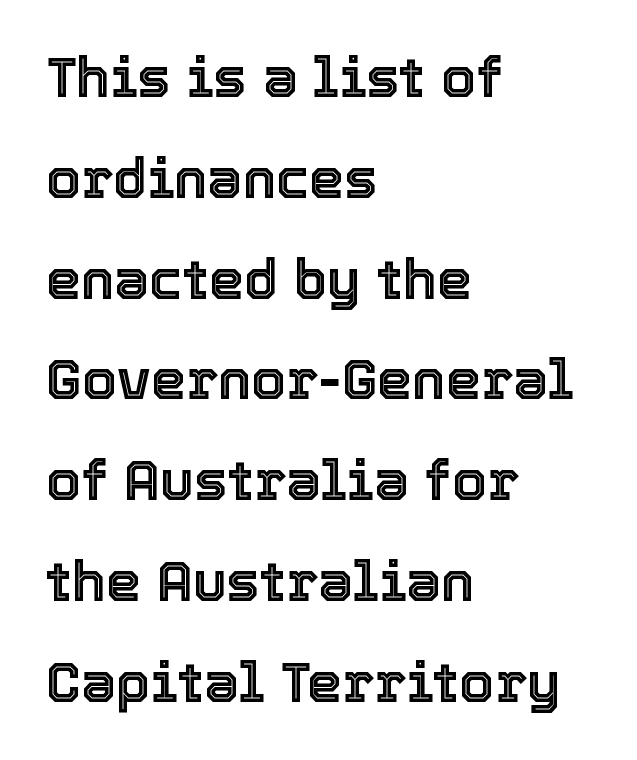
The tracking reads as untouched default to a designer's eye. Proportional: the letters do not fall into vertical columns. Style check: upright. The passage is arranged the way most books set body copy — flush left. Clear beneath every line of the passage.
